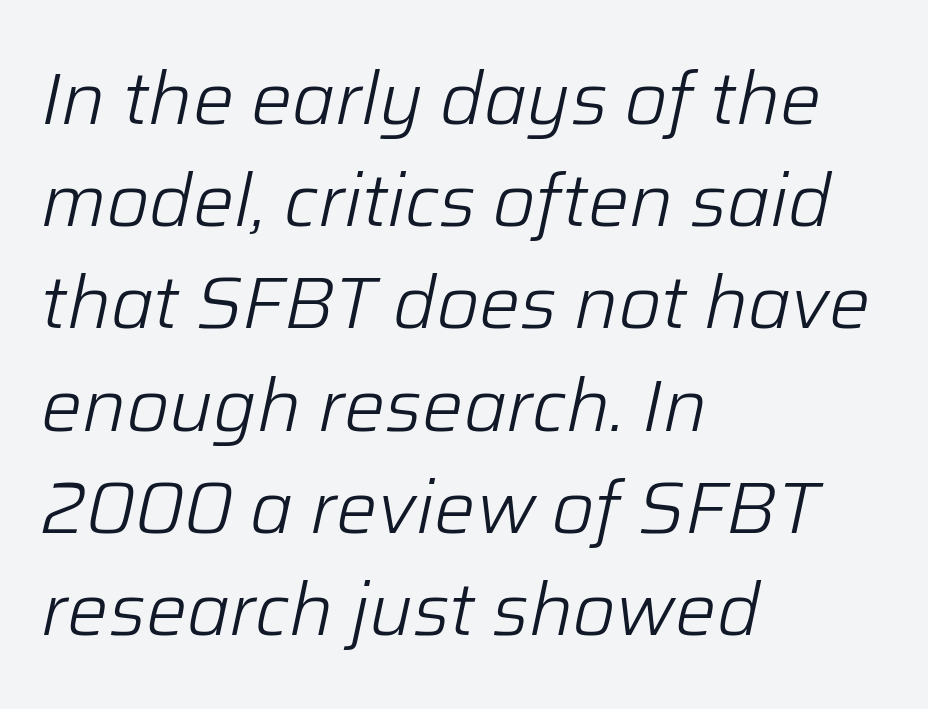
Evenly set lines give the paragraph a standard silhouette. Looking at the ascenders, they clearly lean. Characters follow at the spacing the type designer built in. The font is comparable to plain body text, perhaps lighter. The passage shown is typed in a proportional face where columns would drift.
